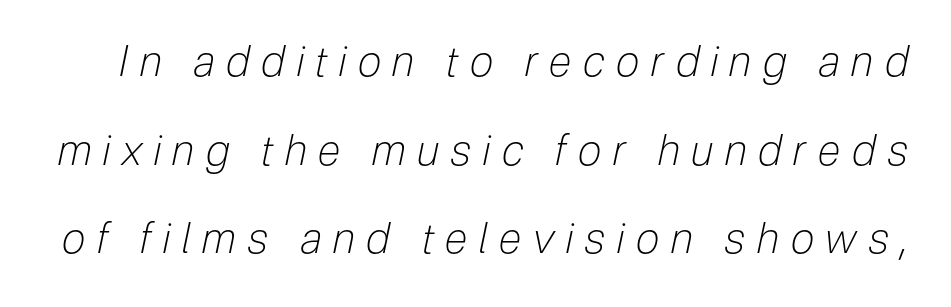
The gaps between neighbouring characters are conspicuously large. Lines of text with bare space underneath. Looks like regular typesetting: each glyph gets only the width it needs. The lettering tilts uniformly, giving the passage an italic look.
